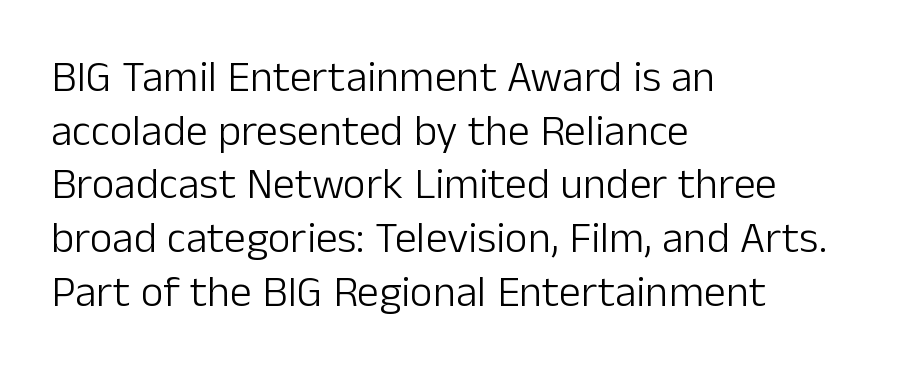
Q: Is the text bold? A: No.
Q: Is the text italic (slanted)? A: No, it is upright.
Q: Is the typeface a serif or a sans-serif typeface? A: Sans-serif.
Q: Is the text underlined? A: No.
Q: How is the paragraph aligned? A: Left-aligned.
Q: Is the spacing between letters normal or unusually wide? A: Normal.
Q: Width (condensed, normal, or wide)? A: Normal.
Q: Stroke contrast? A: Low.
Q: x-height? A: Medium.
Q: Monospaced? A: No.
